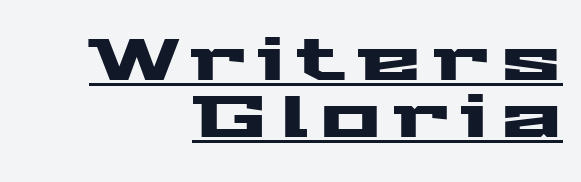
Does the type have serifs? No, each stem ends abruptly. Alignment: flush right. Ascenders rise straight up at ninety degrees. Does the leading feel generous? Not at all — it's pinched.
